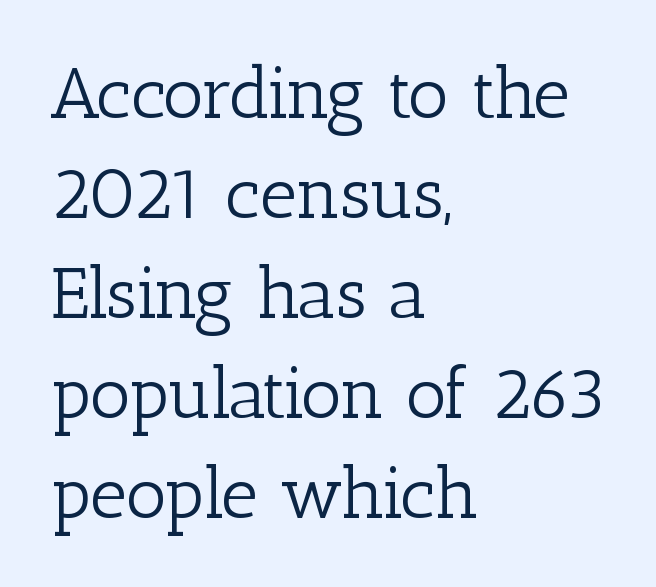
{"serif": "yes", "italic": "no", "bold": "no", "weight": "light", "width": "normal", "stroke_contrast": "low", "x_height": "medium", "monospaced": "no", "underline": "no", "align": "left", "line_spacing": "normal", "line_spacing_ratio": 1.39, "letter_spacing": "normal", "letter_spacing_em": 0.0, "glyph_px": 72}
